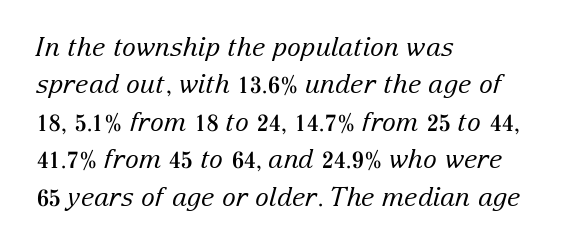
Successive baselines arrive at the customary interval. The letters sit at their default tracking, neither squeezed nor spread. If you drew a line through each stem, it would be angled. No chunkiness to these letters — they're not bold. Each row of text sits above clean, open space. A classic flush-left, rag-right setting is used for this passage.
